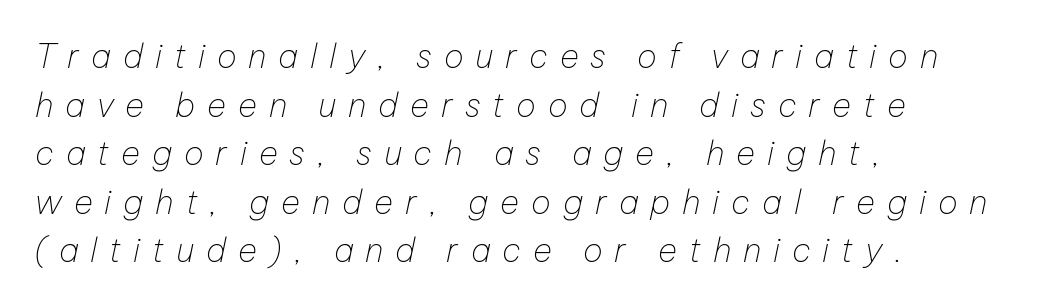
Weight: not bold — regular or lighter. Quick note: interline space is typical. One-word summary of the alignment: left. Proportional: the letters do not fall into vertical columns.
